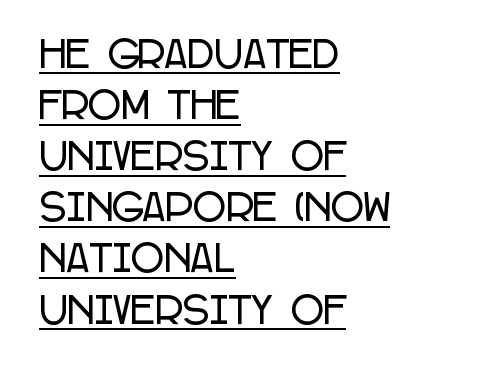
{"serif": "no", "italic": "no", "width": "condensed", "stroke_contrast": "low", "x_height": "large", "monospaced": "no", "underline": "yes", "align": "left", "line_spacing": "normal", "line_spacing_ratio": 1.42, "letter_spacing": "normal", "letter_spacing_em": 0.0, "glyph_px": 36}
